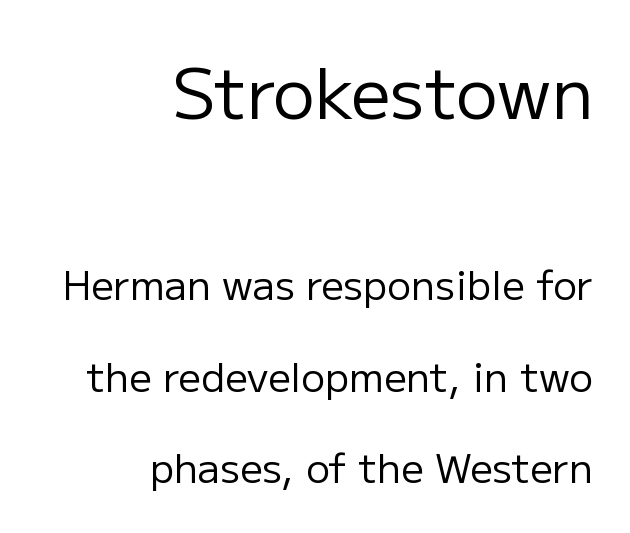
The image shows 70 px regular-weight sans-serif type, upright; set right-aligned, loose line spacing (2.29x), normal letter spacing, not underlined; the first (top) block is 1.75x larger; low stroke contrast and a medium x-height.
